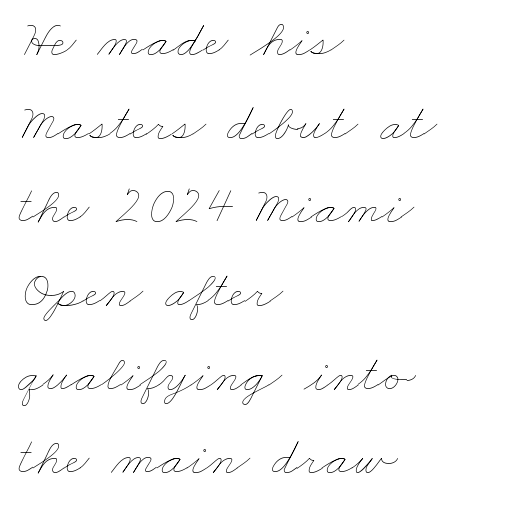
The image shows 54 px thin, wide type; set left-aligned, normal line spacing (1.55x), normal letter spacing, not underlined; low stroke contrast and a small x-height.
